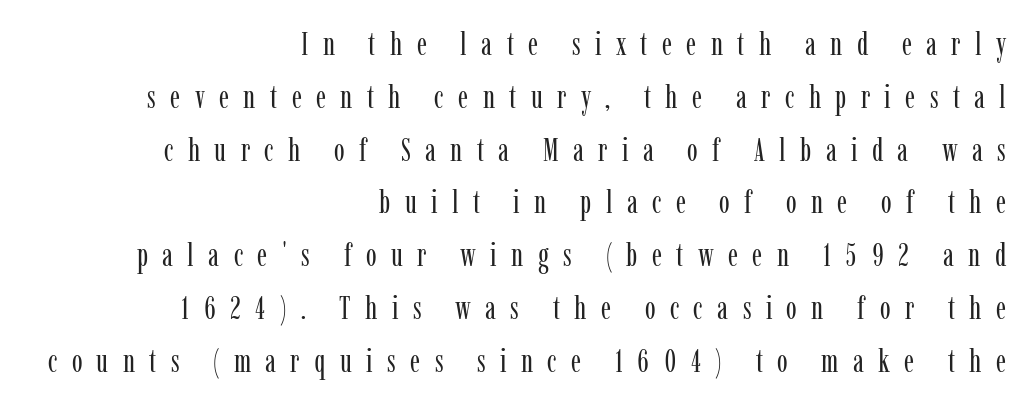
The image shows 32 px regular-weight, condensed serif type, upright; set right-aligned, normal line spacing (1.65x), unusually wide letter spacing (+0.45 em), not underlined; low stroke contrast and a medium x-height.
